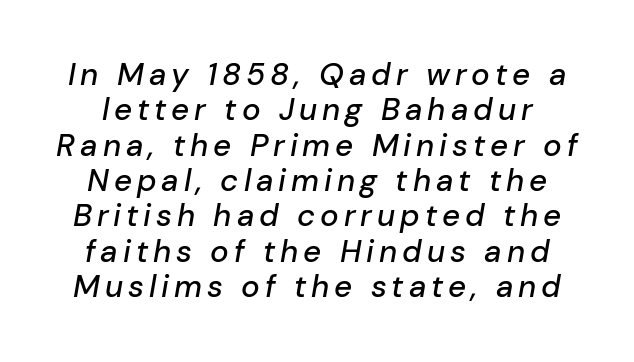
Character widths vary here, with narrow letters taking less room than wide ones. The zone under the glyphs is completely vacant. Regarding leading, the lines here are crowded together. Italic? Definitely — the glyphs are oblique.
